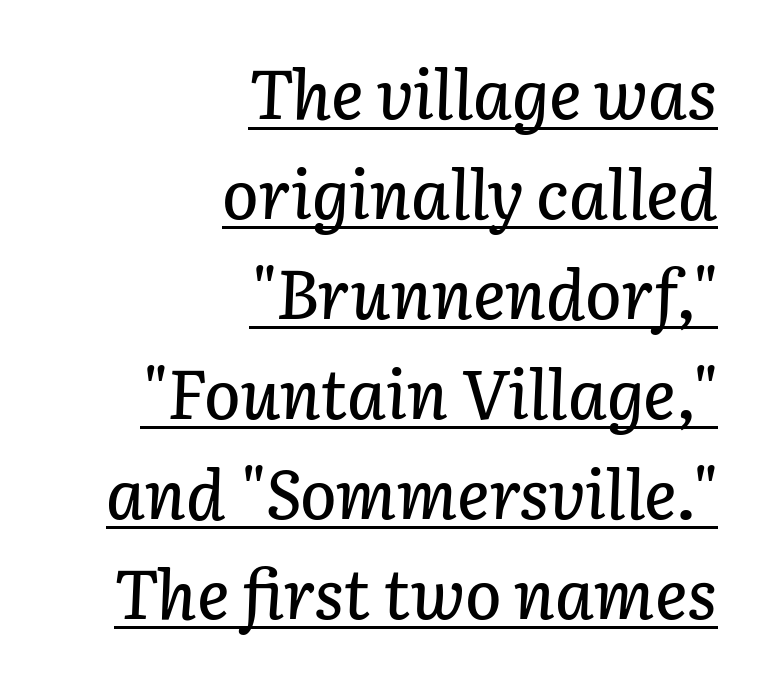
The image shows 68 px text type, italic (leaning right); set right-aligned, normal line spacing (1.47x), normal letter spacing, underlined; low stroke contrast and a medium x-height.
